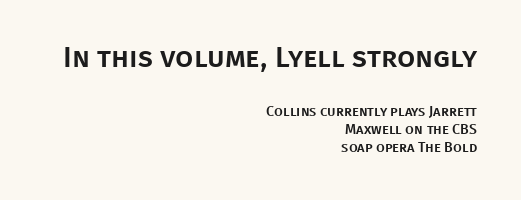
Q: Is the text italic (slanted)? A: No, it is upright.
Q: Is the typeface a serif or a sans-serif typeface? A: Sans-serif.
Q: Is the text underlined? A: No.
Q: How is the paragraph aligned? A: Right-aligned.
Q: Is the spacing between letters normal or unusually wide? A: Normal.
Q: Is the spacing between lines tight, normal or loose? A: Normal.
Q: Which block of text is set in a larger size, the first (top) or the second (bottom)? A: The first (top) one.
Q: Width (condensed, normal, or wide)? A: Normal.
Q: Stroke contrast? A: Low.
Q: x-height? A: Large.
Q: Monospaced? A: No.
